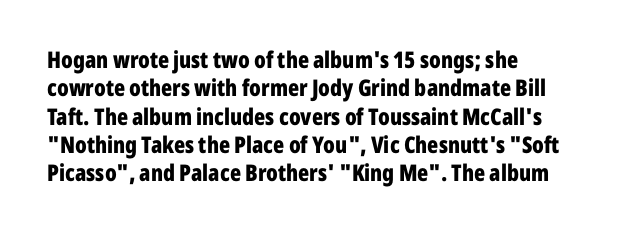
Q: Is the text bold? A: Yes.
Q: Is the text italic (slanted)? A: No, it is upright.
Q: Is the text underlined? A: No.
Q: How is the paragraph aligned? A: Left-aligned.
Q: Is the spacing between letters normal or unusually wide? A: Normal.
